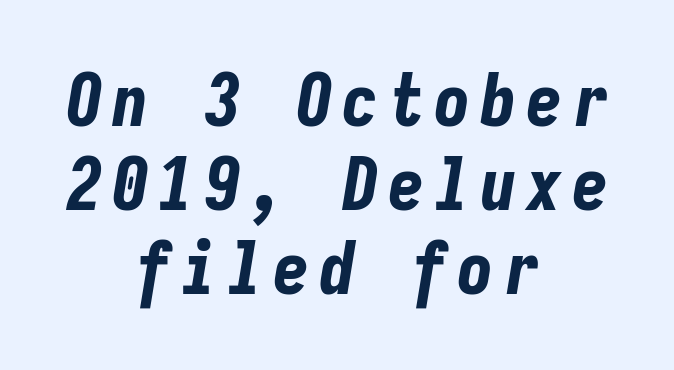
The image shows 73 px bold, condensed type, italic (leaning right), monospaced; set centered, tight line spacing (1.15x), not underlined; low stroke contrast and a medium x-height.
